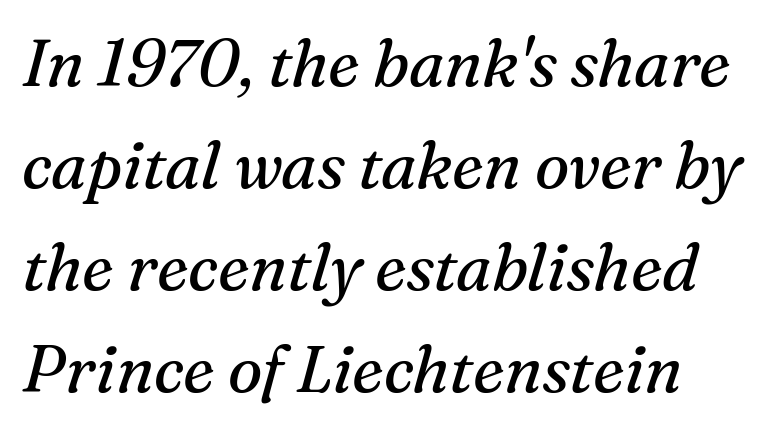
Proportional: the letters do not fall into vertical columns. Caption: standard tracking, unaltered. On a weight scale, this lands at 450 or below. How would I describe the line gaps? Plain and ordinary. Italic: yes, the glyphs are oblique. Descenders hang freely into open space.
